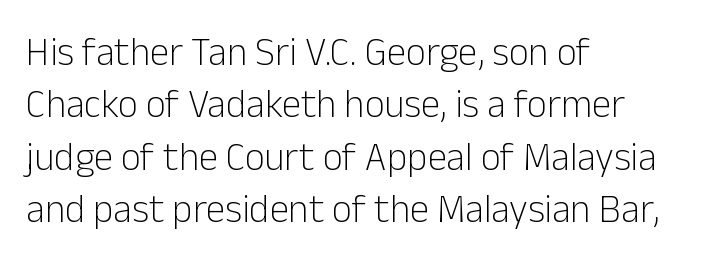
Q: Is the text bold? A: No.
Q: Is the text italic (slanted)? A: No, it is upright.
Q: Is the typeface a serif or a sans-serif typeface? A: Sans-serif.
Q: Is the text underlined? A: No.
Q: How is the paragraph aligned? A: Left-aligned.
Q: Is the spacing between letters normal or unusually wide? A: Normal.
Q: Is the spacing between lines tight, normal or loose? A: Normal.
Q: Width (condensed, normal, or wide)? A: Normal.
Q: Stroke contrast? A: Low.
Q: x-height? A: Medium.
Q: Monospaced? A: No.
